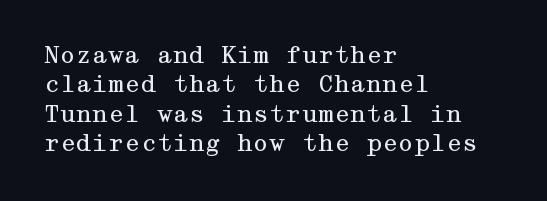
The image shows 23 px text type, upright; set left-aligned, normal line spacing (1.28x), normal letter spacing, not underlined.
